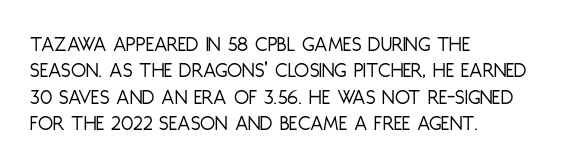
{"italic": "no", "bold": "no", "underline": "no", "align": "left", "line_spacing_ratio": 1.2, "letter_spacing": "normal", "letter_spacing_em": 0.0, "glyph_px": 22}
